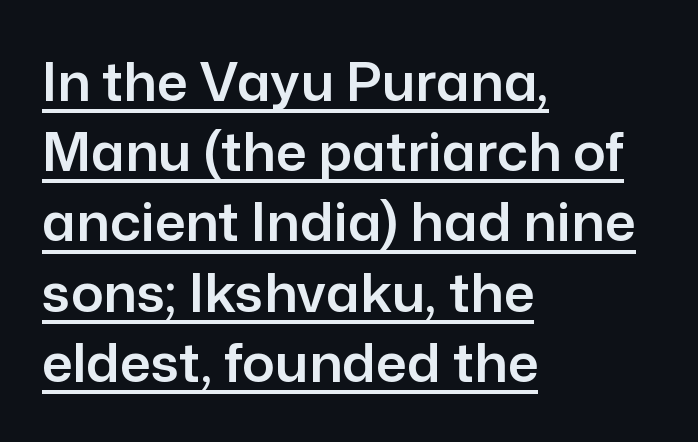
The image shows 54 px sans-serif type, upright; set left-aligned, normal line spacing (1.3x), normal letter spacing, underlined; low stroke contrast and a medium x-height.
